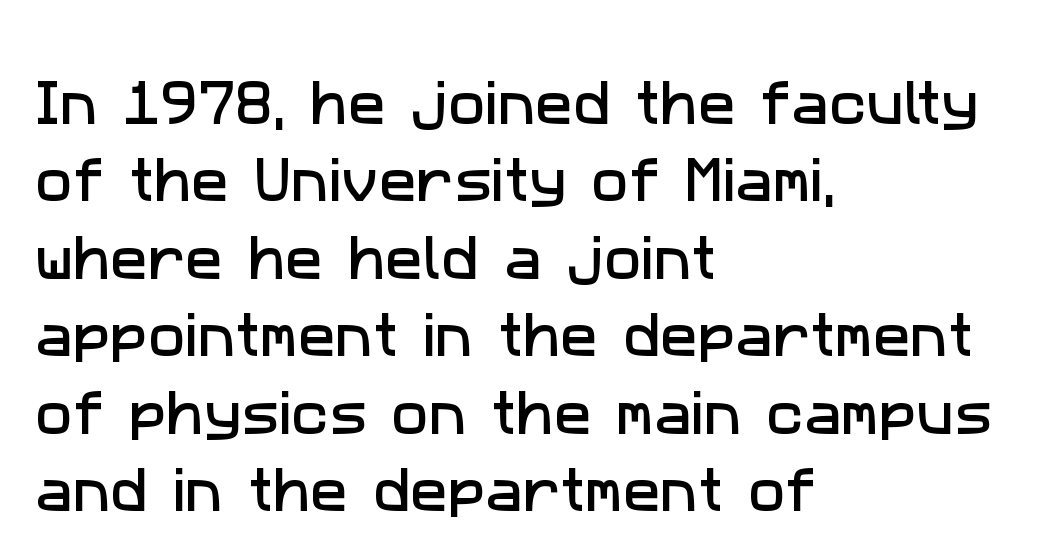
{"serif": "no", "width": "normal", "stroke_contrast": "low", "x_height": "medium", "monospaced": "no", "underline": "no", "align": "left", "line_spacing": "normal", "line_spacing_ratio": 1.55, "letter_spacing": "normal", "letter_spacing_em": 0.0, "glyph_px": 50}
